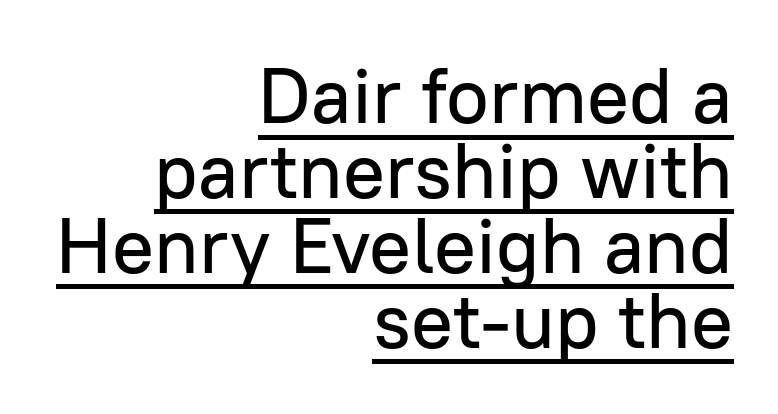
{"serif": "no", "italic": "no", "width": "normal", "stroke_contrast": "low", "x_height": "medium", "monospaced": "no", "underline": "yes", "align": "right", "line_spacing": "tight", "line_spacing_ratio": 0.96, "letter_spacing": "normal", "letter_spacing_em": 0.0, "glyph_px": 78}
